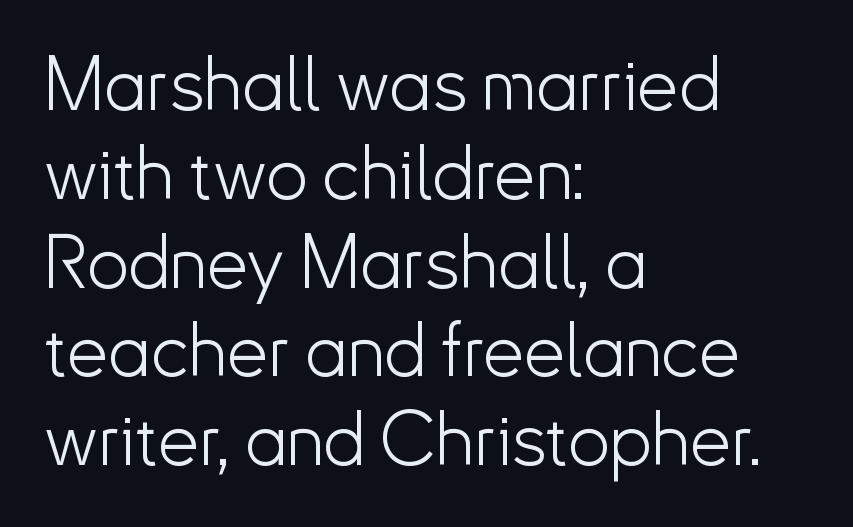
{"serif": "no", "italic": "no", "bold": "no", "weight": "light", "width": "normal", "stroke_contrast": "low", "x_height": "small", "monospaced": "no", "underline": "no", "align": "left", "line_spacing_ratio": 1.2, "letter_spacing": "normal", "letter_spacing_em": 0.0, "glyph_px": 74}
